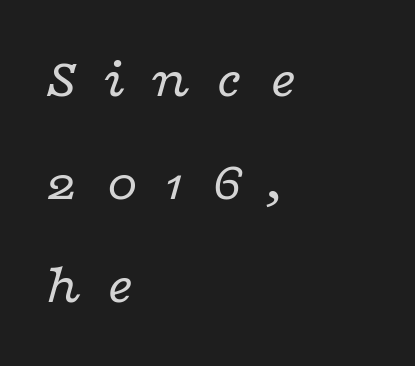
The image shows 57 px regular-weight, wide serif type, italic (leaning right); set left-aligned, line spacing 1.81x, unusually wide letter spacing (+0.44 em), not underlined; low stroke contrast and a medium x-height.
